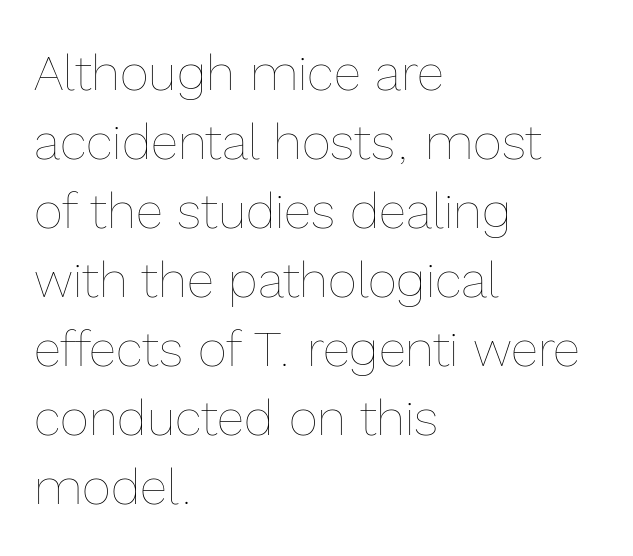
{"italic": "no", "bold": "no", "weight": "thin", "width": "normal", "x_height": "medium", "monospaced": "no", "underline": "no", "align": "left", "line_spacing": "normal", "line_spacing_ratio": 1.38, "letter_spacing": "normal", "letter_spacing_em": 0.0, "glyph_px": 50}
